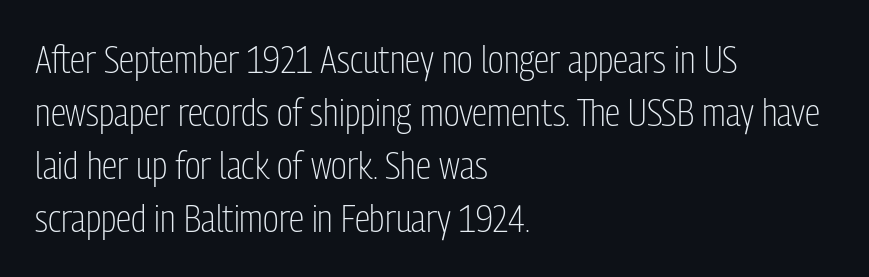
The image shows 39 px light, condensed sans-serif type, upright; set left-aligned, normal line spacing (1.36x), normal letter spacing, not underlined; low stroke contrast and a medium x-height.
